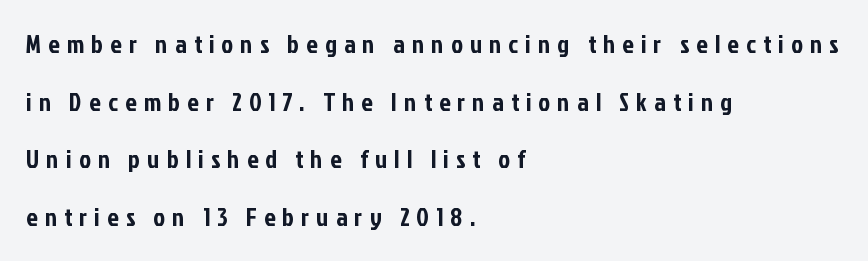
Horizontal alignment here is leftward, the default for most running prose. This rendering widens character spacing well past its baseline value. Check under the words: just untouched page. Notice the wide empty band between every row — that's loose leading. Is there any slant? The stems are plumb.
